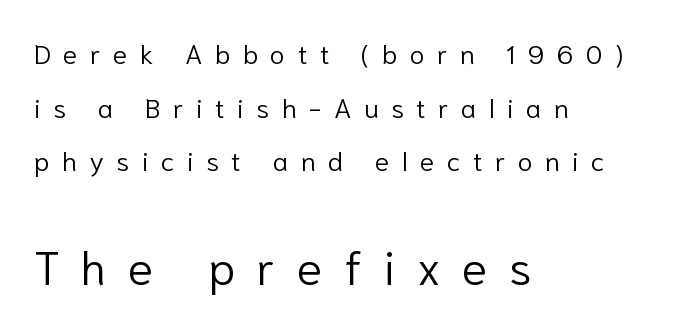
Horizontal alignment here is leftward, the default for most running prose. A great deal of white space separates one row of letters from the next. This layout puts the modest block above and the oversized block below. Between one letter and the next there's a generous, obvious gap. This is roman type, the default non-slanted kind. You could not count columns in this text — the font is proportionally spaced.
